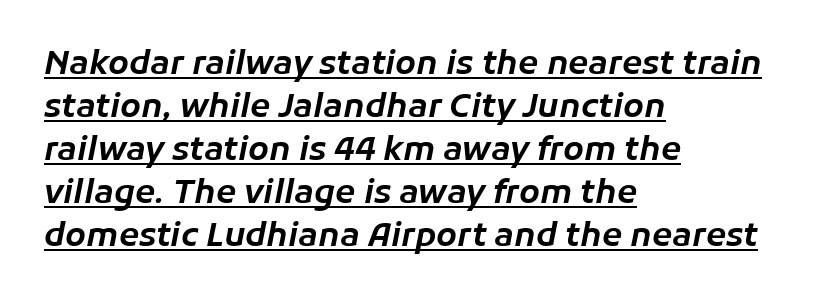
{"italic": "yes", "lean": "right", "slant_degrees": 11, "width": "normal", "stroke_contrast": "low", "x_height": "medium", "monospaced": "no", "underline": "yes", "align": "left", "line_spacing": "normal", "line_spacing_ratio": 1.3, "letter_spacing": "normal", "letter_spacing_em": 0.0, "glyph_px": 33}
